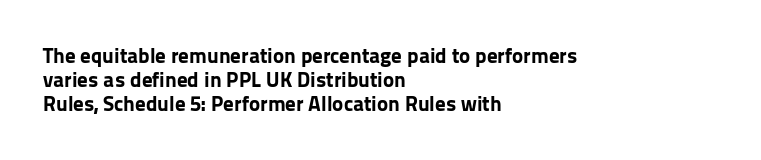
Q: Is the text bold? A: Yes.
Q: Is the text italic (slanted)? A: No, it is upright.
Q: Is the text underlined? A: No.
Q: How is the paragraph aligned? A: Left-aligned.
Q: Is the spacing between letters normal or unusually wide? A: Normal.
Q: Is the spacing between lines tight, normal or loose? A: Tight.
